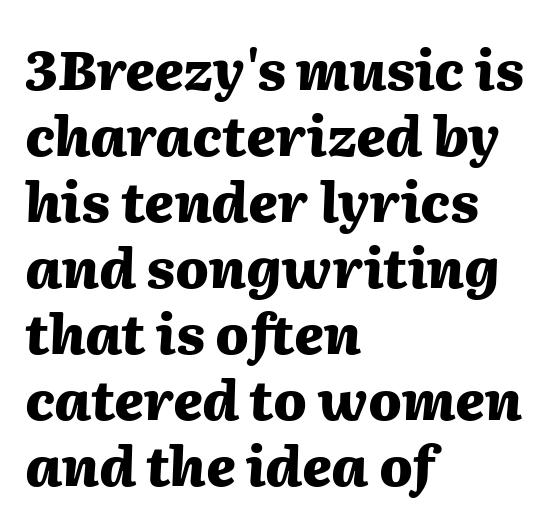
Q: Is the text bold? A: Yes.
Q: Is the text italic (slanted)? A: Yes, it leans right by about 2 degrees.
Q: Is the text underlined? A: No.
Q: How is the paragraph aligned? A: Left-aligned.
Q: Is the spacing between letters normal or unusually wide? A: Normal.
Q: Width (condensed, normal, or wide)? A: Normal.
Q: Stroke contrast? A: Medium.
Q: x-height? A: Medium.
Q: Monospaced? A: No.
